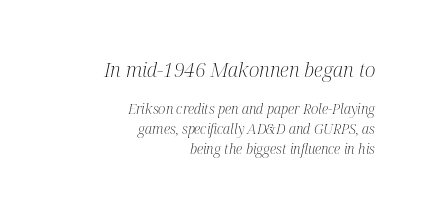
The weight would be labelled regular, book, light, or lighter still. Which chunk is bigger? The first one — the top block dwarfs the bottom. Descenders hang freely into open space. Italic: yes, the glyphs are oblique. The tracking reads as untouched default to a designer's eye.
